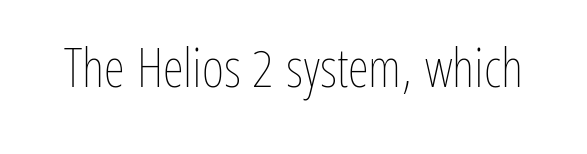
The image shows 54 px thin, condensed type, upright; set normal letter spacing, not underlined; low stroke contrast and a medium x-height.
